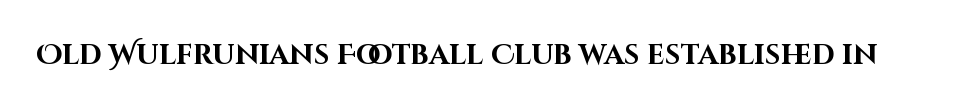
The image shows 28 px bold sans-serif type, upright; set normal letter spacing, not underlined; high stroke contrast and a large x-height.
